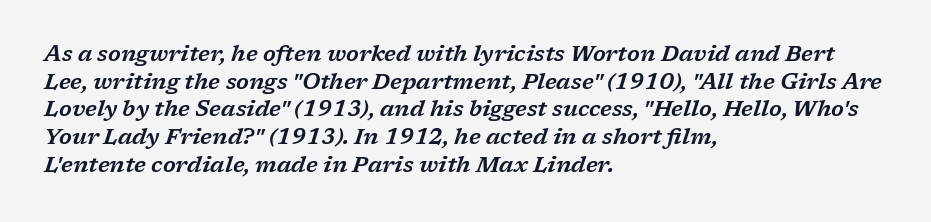
Tracking here is standard; glyphs follow each other at the usual distance. Designer's note — italics engaged. The block of text has a typical density, with ordinary space between rows. No word sits above an underline.
